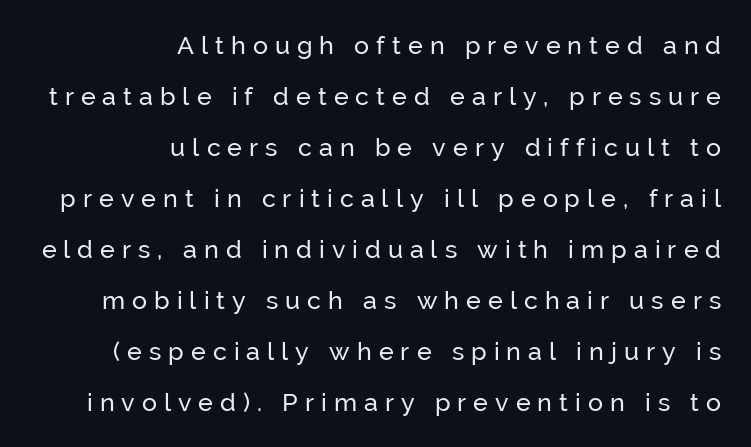
{"italic": "no", "underline": "no", "align": "right", "line_spacing": "loose", "line_spacing_ratio": 2.04, "letter_spacing": "wide", "letter_spacing_em": 0.28, "glyph_px": 25}
